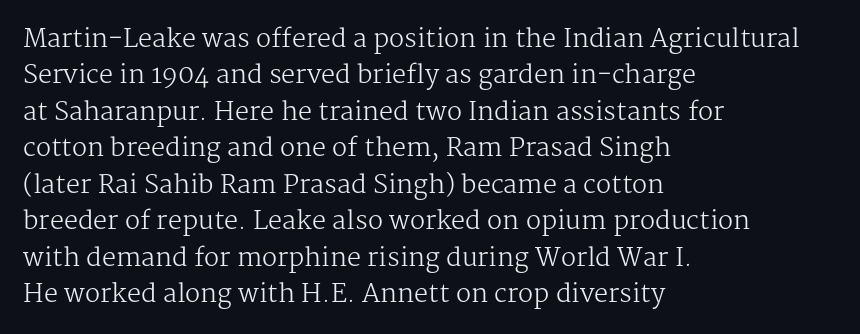
In terms of posture, this sample is upright. The passage shown has conventional tracking throughout. The zone under the glyphs is completely vacant. The lines are quadded left. These glyphs show unthickened strokes, regular width or finer. Rows of type keep a routine distance in the vertical direction.
